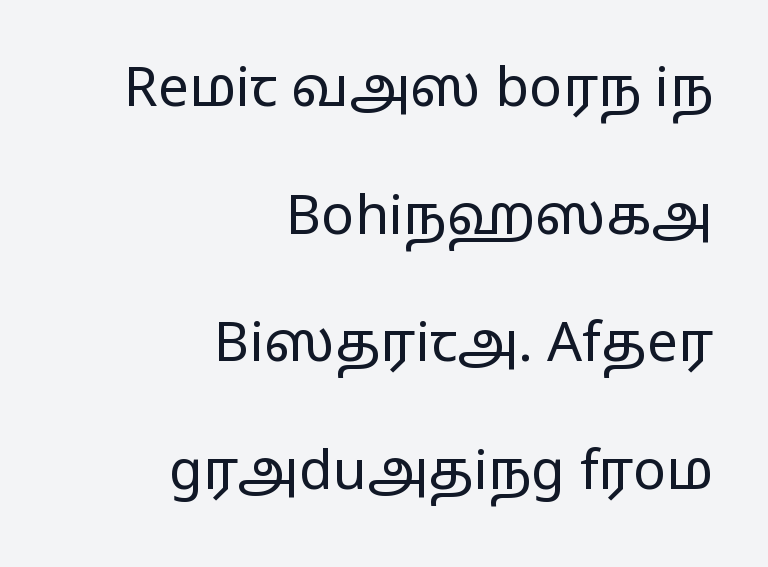
Varying glyph widths throughout — classic text-font behaviour. On a weight scale, this lands at 450 or below. Quick note: underline off. The specimen reads as upright at a glance.
